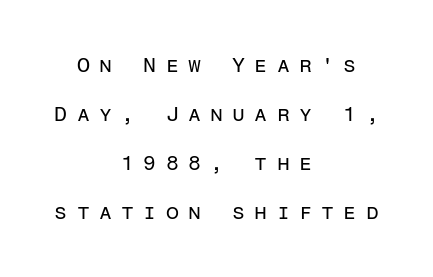
The image shows 21 px text type, upright; set centered, loose line spacing (2.33x), unusually wide letter spacing (+0.44 em), not underlined.
